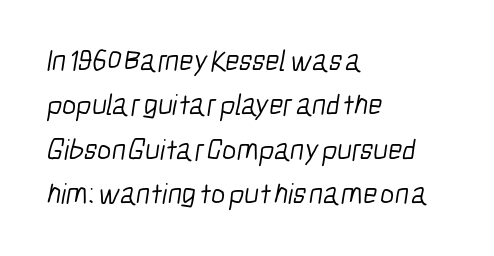
The image shows 30 px light, condensed sans-serif type; set left-aligned, normal line spacing (1.48x), normal letter spacing, not underlined; low stroke contrast and a medium x-height.
